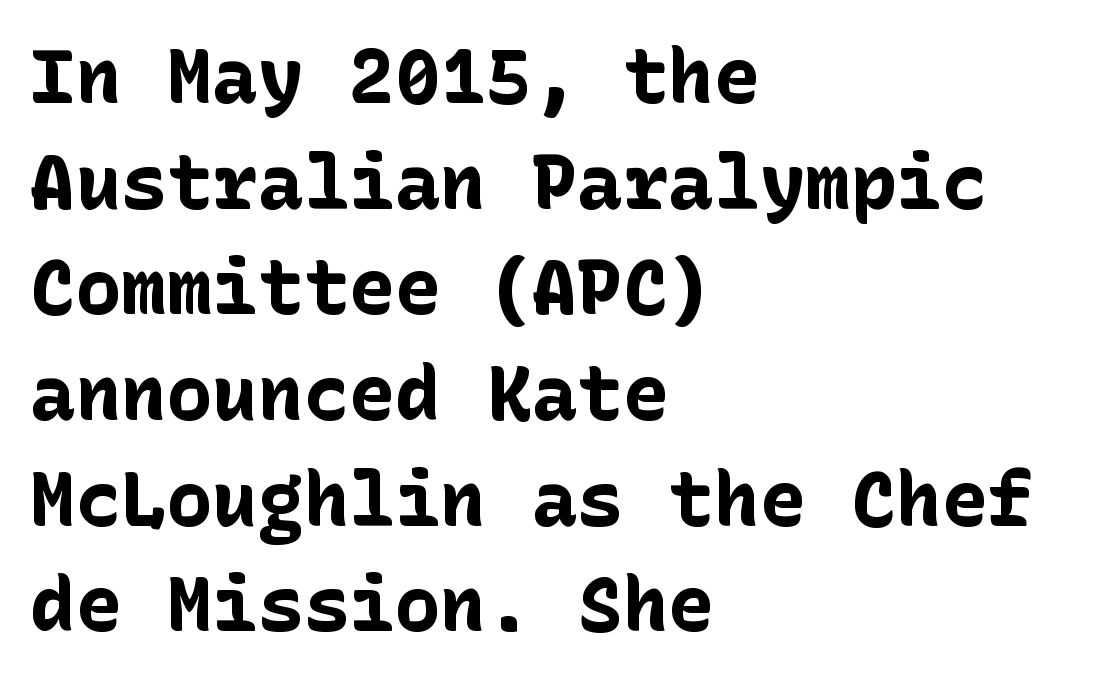
{"serif": "no", "italic": "no", "bold": "yes", "weight": "bold", "width": "normal", "stroke_contrast": "low", "x_height": "medium", "underline": "no", "align": "left", "line_spacing": "normal", "line_spacing_ratio": 1.39, "letter_spacing": "normal", "letter_spacing_em": 0.0, "glyph_px": 76}
